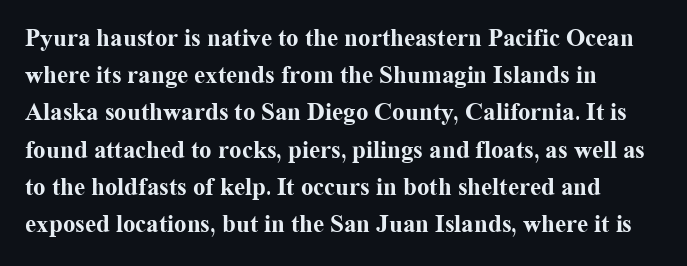
Q: Is the text bold? A: Yes.
Q: Is the text italic (slanted)? A: No, it is upright.
Q: Is the text underlined? A: No.
Q: How is the paragraph aligned? A: Left-aligned.
Q: Is the spacing between letters normal or unusually wide? A: Normal.
Q: Is the spacing between lines tight, normal or loose? A: Normal.
